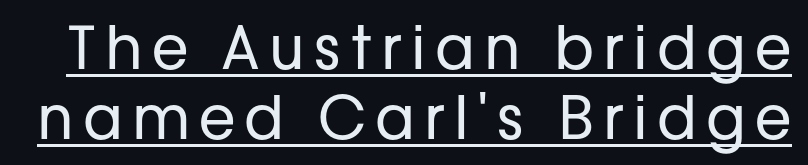
Students, observe the line beneath the letters — that is underlining. A roman cut, with each character standing at attention. Is this a sans? Yes — the strokes have no serifs. These lines are rendered in a variable-pitch font. The typesetting does not lean heavy: it is not bold.
